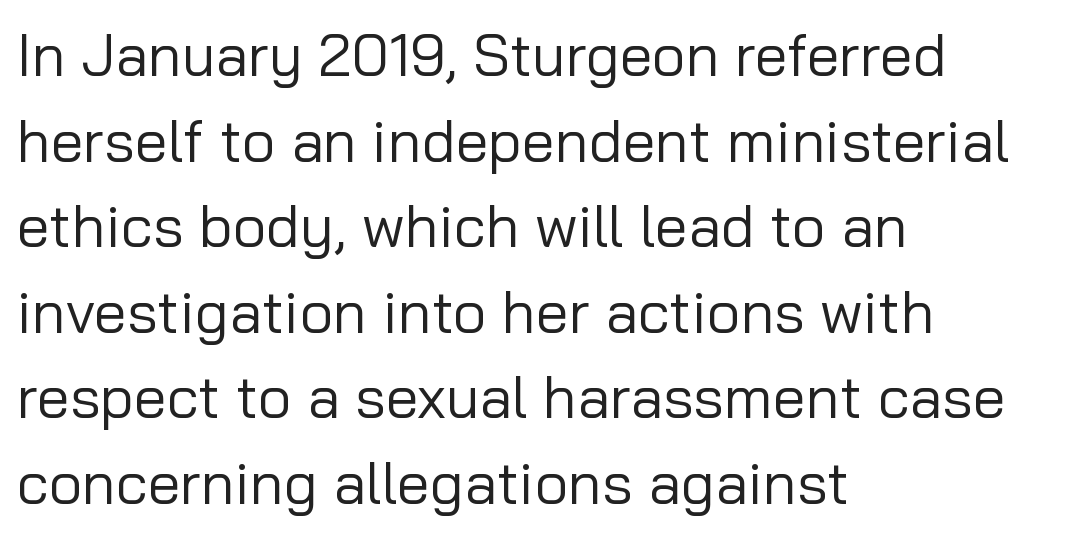
Q: Is the text bold? A: No.
Q: Is the text italic (slanted)? A: No, it is upright.
Q: Is the typeface a serif or a sans-serif typeface? A: Sans-serif.
Q: Is the text underlined? A: No.
Q: How is the paragraph aligned? A: Left-aligned.
Q: Is the spacing between letters normal or unusually wide? A: Normal.
Q: Is the spacing between lines tight, normal or loose? A: Normal.
Q: Width (condensed, normal, or wide)? A: Normal.
Q: Stroke contrast? A: Low.
Q: x-height? A: Medium.
Q: Monospaced? A: No.
